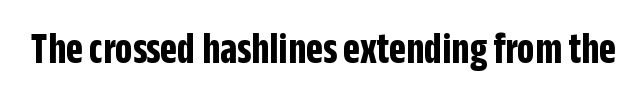
Q: Is the text bold? A: Yes.
Q: Is the text italic (slanted)? A: No, it is upright.
Q: Is the typeface a serif or a sans-serif typeface? A: Sans-serif.
Q: Is the text underlined? A: No.
Q: Is the spacing between letters normal or unusually wide? A: Normal.
Q: Width (condensed, normal, or wide)? A: Condensed.
Q: Stroke contrast? A: Low.
Q: x-height? A: Large.
Q: Monospaced? A: No.
